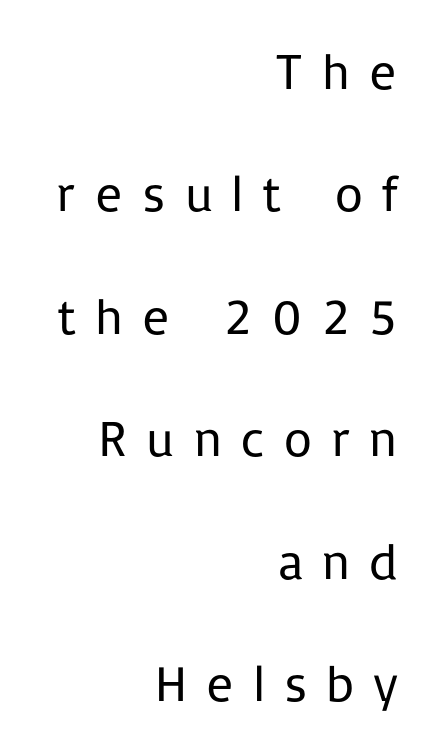
The image shows 51 px regular-weight sans-serif type, upright; set right-aligned, loose line spacing (2.4x), unusually wide letter spacing (+0.34 em), not underlined; low stroke contrast and a medium x-height.
